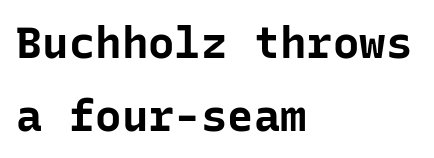
The image shows 44 px bold sans-serif type, upright, monospaced; set left-aligned, normal line spacing (1.65x), normal letter spacing, not underlined; low stroke contrast and a medium x-height.
